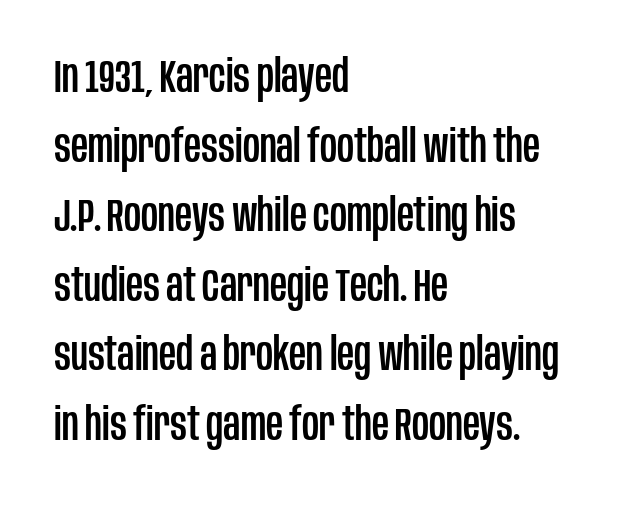
{"serif": "no", "italic": "no", "width": "condensed", "stroke_contrast": "low", "x_height": "large", "monospaced": "no", "underline": "no", "align": "left", "line_spacing": "normal", "line_spacing_ratio": 1.48, "letter_spacing": "normal", "letter_spacing_em": 0.0, "glyph_px": 47}
